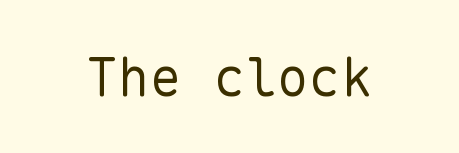
Q: Is the text bold? A: No.
Q: Is the text italic (slanted)? A: No, it is upright.
Q: Is the typeface a serif or a sans-serif typeface? A: Sans-serif.
Q: Is the text underlined? A: No.
Q: Is the spacing between letters normal or unusually wide? A: Normal.
Q: Width (condensed, normal, or wide)? A: Normal.
Q: Stroke contrast? A: Low.
Q: x-height? A: Medium.
Q: Monospaced? A: Yes.
